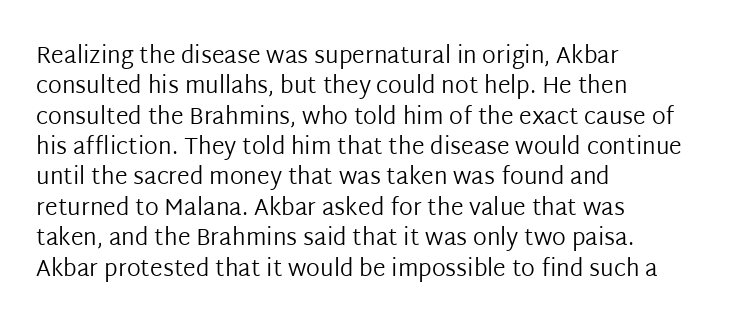
Q: Is the text bold? A: No.
Q: Is the text italic (slanted)? A: No, it is upright.
Q: Is the text underlined? A: No.
Q: How is the paragraph aligned? A: Left-aligned.
Q: Is the spacing between letters normal or unusually wide? A: Normal.
Q: Is the spacing between lines tight, normal or loose? A: Normal.
